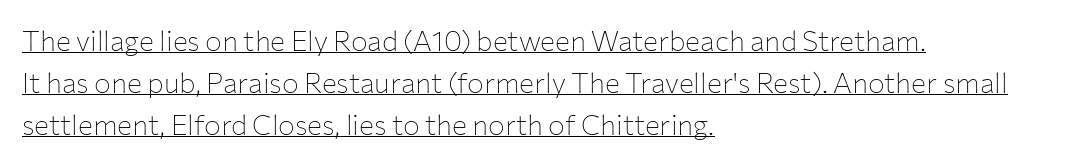
{"serif": "no", "italic": "no", "bold": "no", "weight": "thin", "width": "normal", "stroke_contrast": "low", "x_height": "medium", "monospaced": "no", "underline": "yes", "align": "left", "line_spacing": "normal", "line_spacing_ratio": 1.5, "letter_spacing": "normal", "letter_spacing_em": 0.0, "glyph_px": 28}
